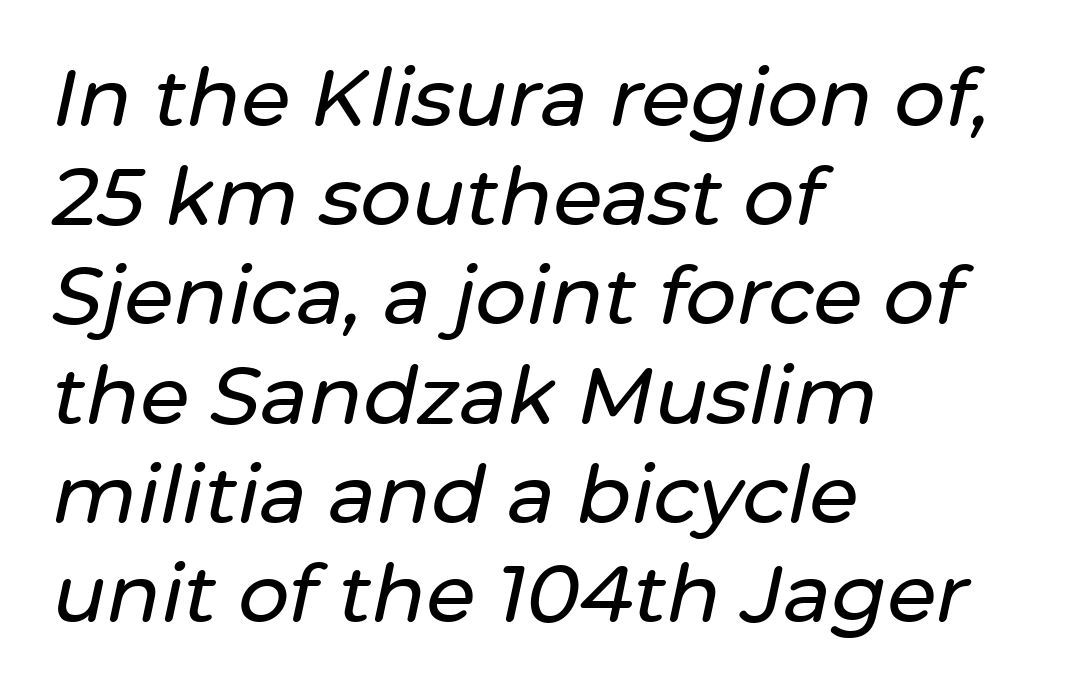
Q: Is the text italic (slanted)? A: Yes, it leans right by about 12 degrees.
Q: Is the text underlined? A: No.
Q: How is the paragraph aligned? A: Left-aligned.
Q: Is the spacing between letters normal or unusually wide? A: Normal.
Q: Width (condensed, normal, or wide)? A: Normal.
Q: Stroke contrast? A: Low.
Q: x-height? A: Medium.
Q: Monospaced? A: No.
